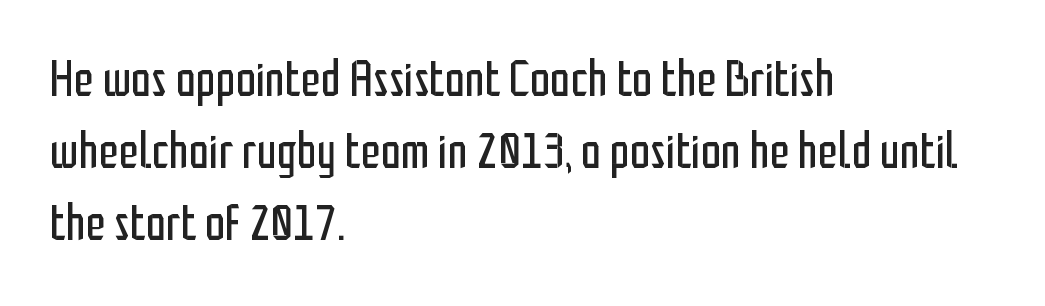
Nobody touched the tracking dial on this one. Underline: absent. The weight would be labelled regular, book, light, or lighter still. Posture: upright roman. The rendering shows plain stroke endings on the letterforms — a sans-serif design.
